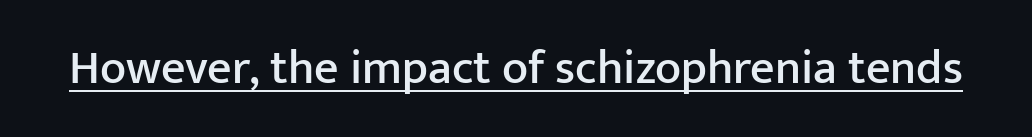
Q: Is the text italic (slanted)? A: No, it is upright.
Q: Is the typeface a serif or a sans-serif typeface? A: Sans-serif.
Q: Is the text underlined? A: Yes.
Q: Is the spacing between letters normal or unusually wide? A: Normal.
Q: Width (condensed, normal, or wide)? A: Normal.
Q: Stroke contrast? A: Low.
Q: x-height? A: Medium.
Q: Monospaced? A: No.
